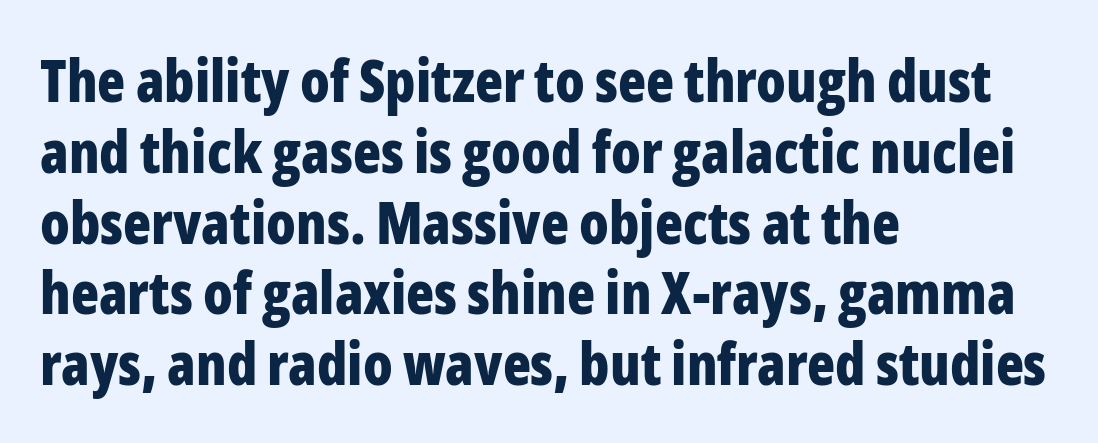
Tracking value appears to be zero — textbook default spacing. Words float on clear page, feet unadorned. Quick note: not italic, upright. The paragraph has a hard left edge and a soft right edge. In terms of letterform style, serifs are entirely absent. Summary of weight: heavy, a full bold.
